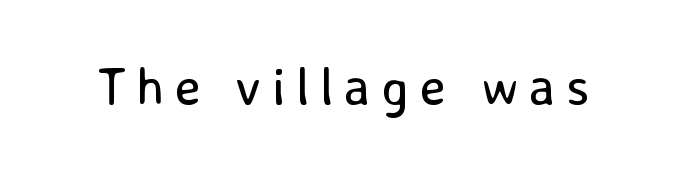
The image shows 52 px regular-weight sans-serif type, upright; set unusually wide letter spacing (+0.2 em), not underlined; low stroke contrast and a medium x-height.
